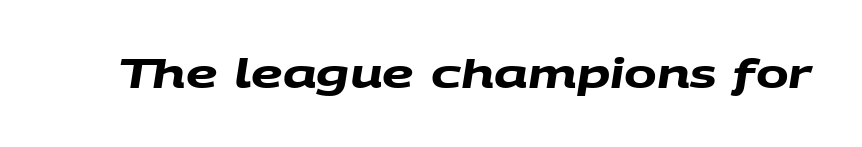
The rendering uses natural spacing where letterforms have individual widths. Font category for this specimen: sans-serif. Standard letterfit; no display-style spreading of the glyphs. Emphasis by weight is at full strength: bold. The foot of each line stays bare and open.
